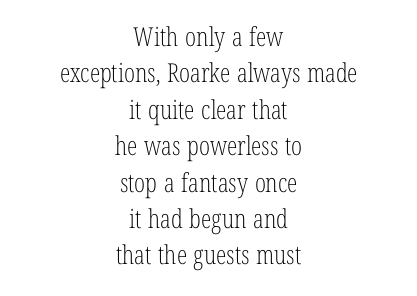
Letter spacing: default. The block of text has a typical density, with ordinary space between rows. Caption: multi-line text, centered on the measure. Designer's note — italics off, roman on. Weight: regular or lighter.
